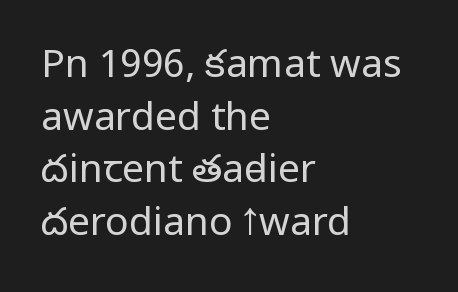
{"serif": "no", "italic": "no", "bold": "no", "weight": "regular", "width": "condensed", "stroke_contrast": "low", "x_height": "large", "monospaced": "no", "underline": "no", "align": "left", "line_spacing": "normal", "line_spacing_ratio": 1.35, "letter_spacing": "normal", "letter_spacing_em": 0.0, "glyph_px": 39}
